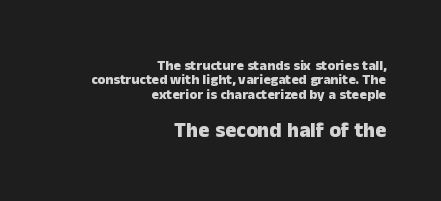
The image shows 21 px bold type, upright; set right-aligned, tight line spacing (1.02x), normal letter spacing, not underlined; the second (bottom) block is 1.5x larger.
